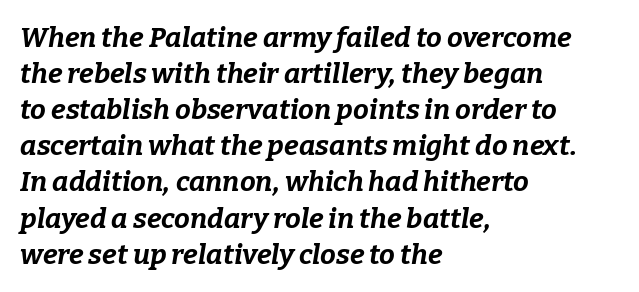
Q: Is the text bold? A: Yes.
Q: Is the text italic (slanted)? A: Yes, it leans right by about 9 degrees.
Q: Is the text underlined? A: No.
Q: How is the paragraph aligned? A: Left-aligned.
Q: Is the spacing between letters normal or unusually wide? A: Normal.
Q: Is the spacing between lines tight, normal or loose? A: Normal.
Q: Width (condensed, normal, or wide)? A: Normal.
Q: Stroke contrast? A: Low.
Q: x-height? A: Medium.
Q: Monospaced? A: No.
